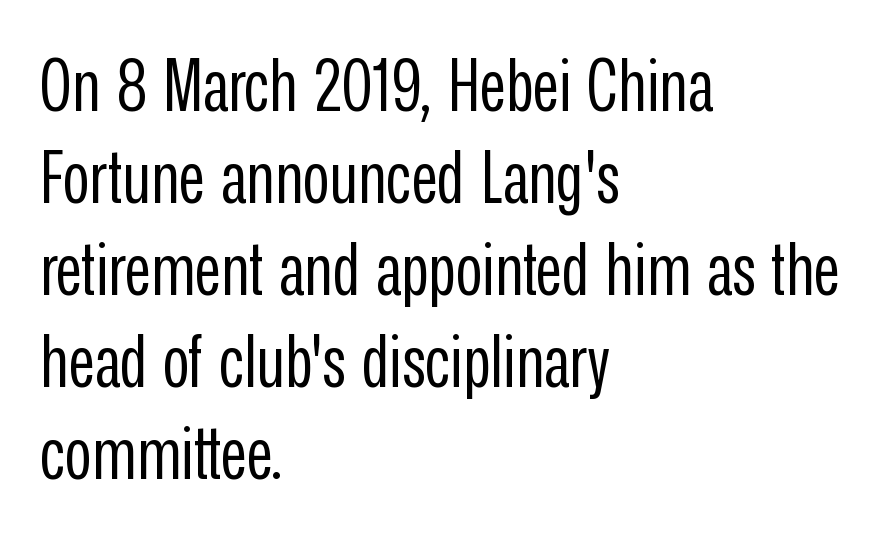
Q: Is the text bold? A: No.
Q: Is the text italic (slanted)? A: No, it is upright.
Q: Is the typeface a serif or a sans-serif typeface? A: Sans-serif.
Q: Is the text underlined? A: No.
Q: How is the paragraph aligned? A: Left-aligned.
Q: Is the spacing between letters normal or unusually wide? A: Normal.
Q: Is the spacing between lines tight, normal or loose? A: Normal.
Q: Width (condensed, normal, or wide)? A: Condensed.
Q: Stroke contrast? A: Low.
Q: x-height? A: Medium.
Q: Monospaced? A: No.
